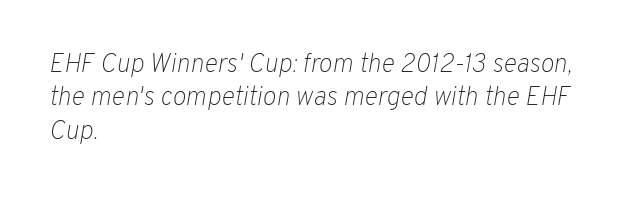
{"italic": "yes", "lean": "right", "slant_degrees": 10, "bold": "no", "underline": "no", "align": "left", "line_spacing": "normal", "line_spacing_ratio": 1.28, "letter_spacing": "normal", "letter_spacing_em": 0.0, "glyph_px": 26}
